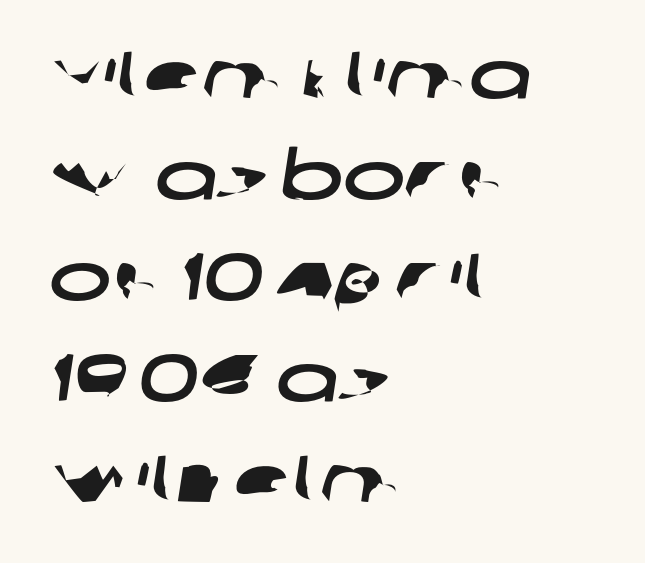
The image shows 66 px wide sans-serif type; set left-aligned, normal line spacing (1.53x), normal letter spacing, not underlined; low stroke contrast and a large x-height.
